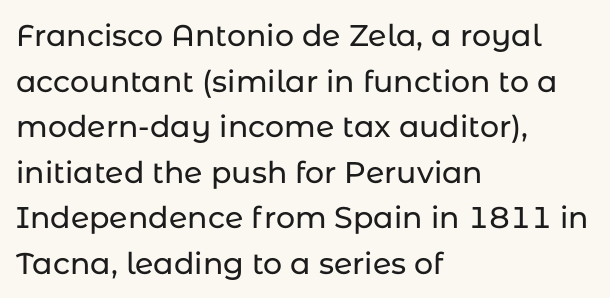
Line beginnings align vertically; line endings do not. The face used here is proportionally spaced, like ordinary book or web type. A normal amount of white space separates one row of letters from the next. Clear beneath every line of the passage. Students, note that the glyphs here touch the page at normal intervals. Font category for this specimen: sans-serif.
